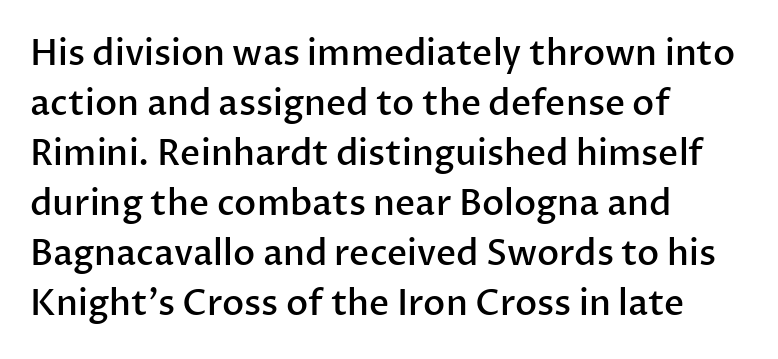
The image shows 35 px semibold sans-serif type, upright; set left-aligned, normal line spacing (1.43x), normal letter spacing, not underlined; low stroke contrast and a medium x-height.
